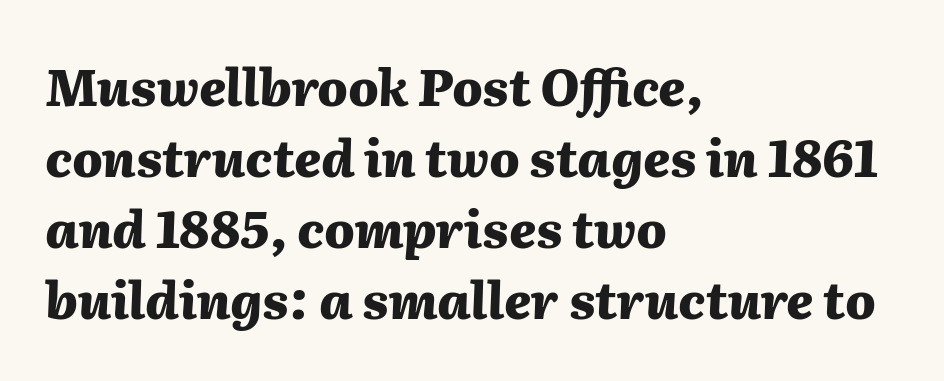
The lettering tilts uniformly, giving the passage an italic look. The paragraph has a hard left edge and a soft right edge. Honestly, the letter spacing is just normal — you wouldn't notice it. A typesetter would call this proportional, since set widths differ per character. This is heavy type, rendered in bold.
